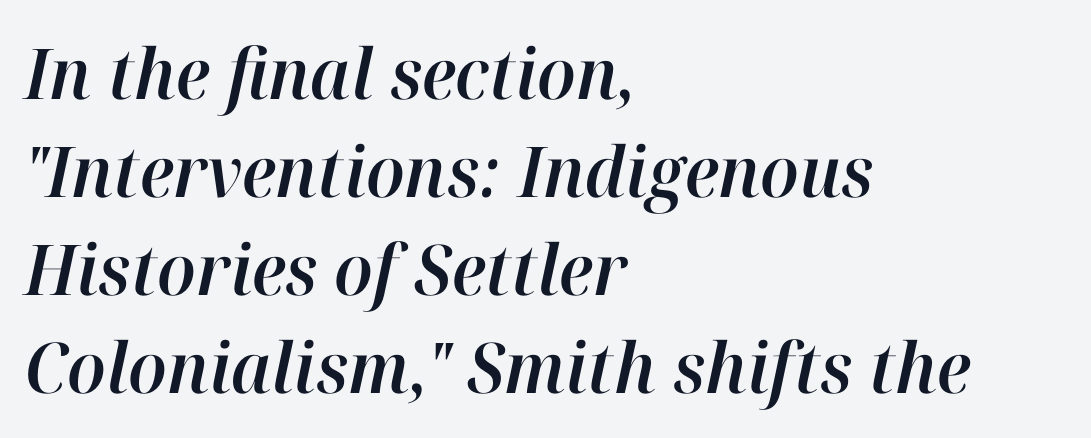
Characters are canted at an angle relative to the baseline's perpendicular. Students, observe: this is what conventionally led text looks like. A classic flush-left, rag-right setting is used for this passage. The rendering uses natural spacing where letterforms have individual widths. Standard letterfit; no display-style spreading of the glyphs.
